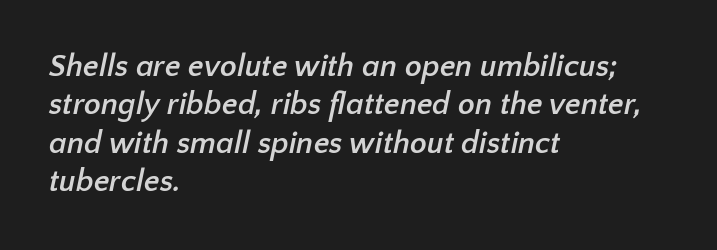
The image shows 31 px semibold sans-serif type; set left-aligned, line spacing 1.24x, normal letter spacing, not underlined; low stroke contrast and a medium x-height.
